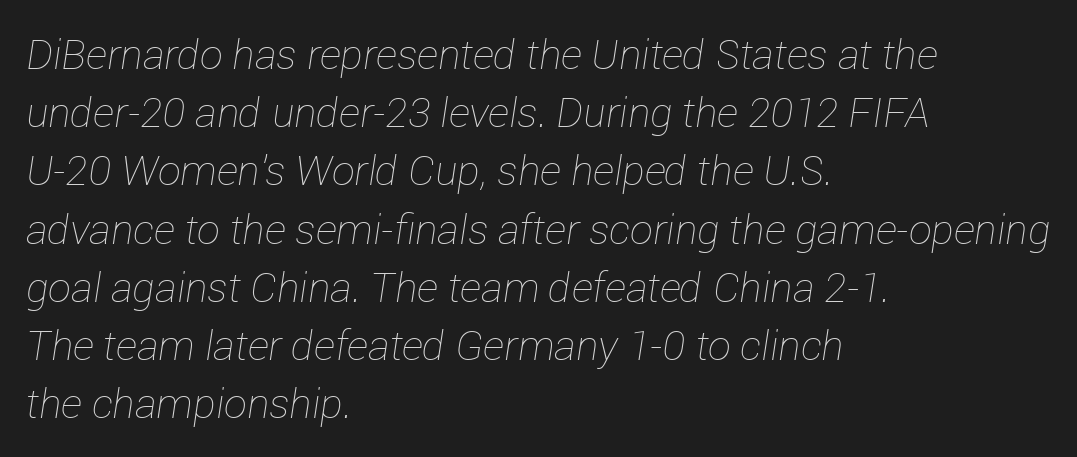
Lines of text with bare space underneath. Slanted lettering throughout. Leading: standard. Notice how the passage keeps a crisp vertical edge on the left only.
